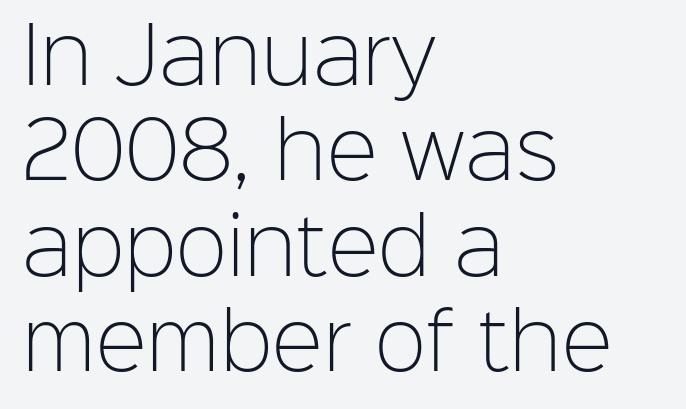
Q: Is the text bold? A: No.
Q: Is the text italic (slanted)? A: No, it is upright.
Q: Is the typeface a serif or a sans-serif typeface? A: Sans-serif.
Q: Is the text underlined? A: No.
Q: How is the paragraph aligned? A: Left-aligned.
Q: Is the spacing between letters normal or unusually wide? A: Normal.
Q: Width (condensed, normal, or wide)? A: Normal.
Q: Stroke contrast? A: Low.
Q: x-height? A: Medium.
Q: Monospaced? A: No.
